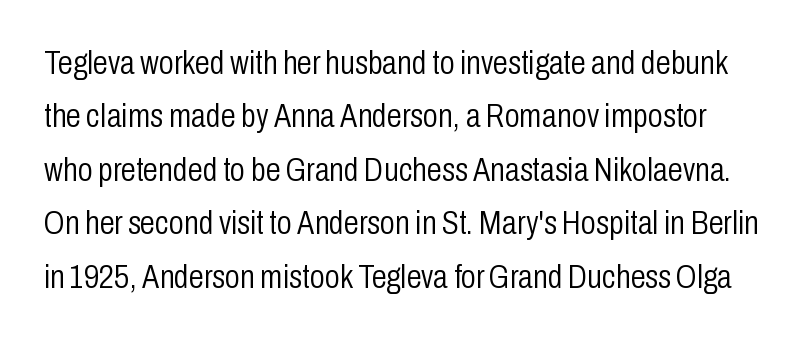
{"serif": "no", "italic": "no", "bold": "no", "weight": "light", "width": "condensed", "stroke_contrast": "low", "x_height": "medium", "monospaced": "no", "underline": "no", "line_spacing": "normal", "line_spacing_ratio": 1.57, "letter_spacing": "normal", "letter_spacing_em": 0.0, "glyph_px": 34}
